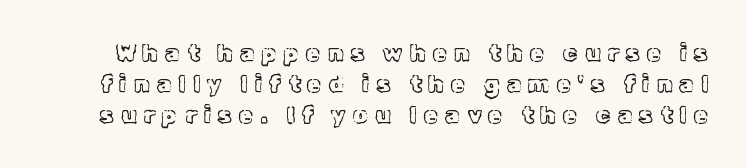
Q: Is the text italic (slanted)? A: No, it is upright.
Q: Is the text underlined? A: No.
Q: Is the spacing between letters normal or unusually wide? A: Unusually wide.
Q: Is the spacing between lines tight, normal or loose? A: Normal.
